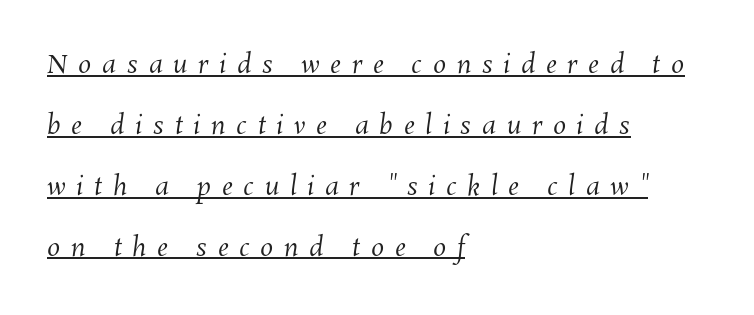
{"bold": "no", "underline": "yes", "align": "left", "line_spacing": "loose", "line_spacing_ratio": 2.34, "letter_spacing": "wide", "letter_spacing_em": 0.41, "glyph_px": 26}
